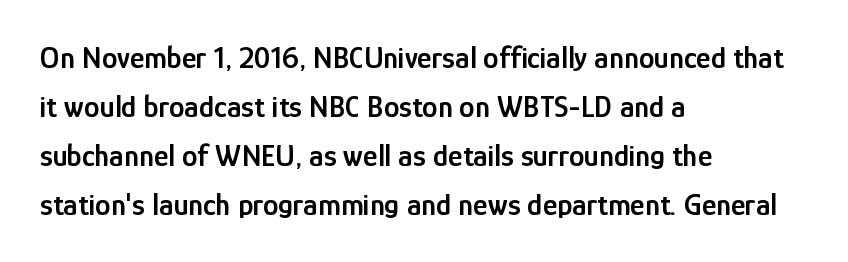
{"serif": "no", "italic": "no", "bold": "semi", "weight": "semibold", "width": "condensed", "stroke_contrast": "low", "x_height": "medium", "monospaced": "no", "underline": "no", "align": "left", "line_spacing": "normal", "line_spacing_ratio": 1.58, "letter_spacing": "normal", "letter_spacing_em": 0.0, "glyph_px": 31}
